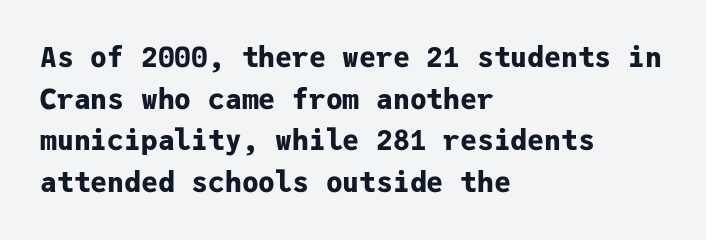
Quick note: not italic, upright. Any mark beneath the type? The region is blank. Serif or sans? Sans — the stroke terminals are bare. Short note: letters normally spaced. The passage is arranged the way most books set body copy — flush left.
